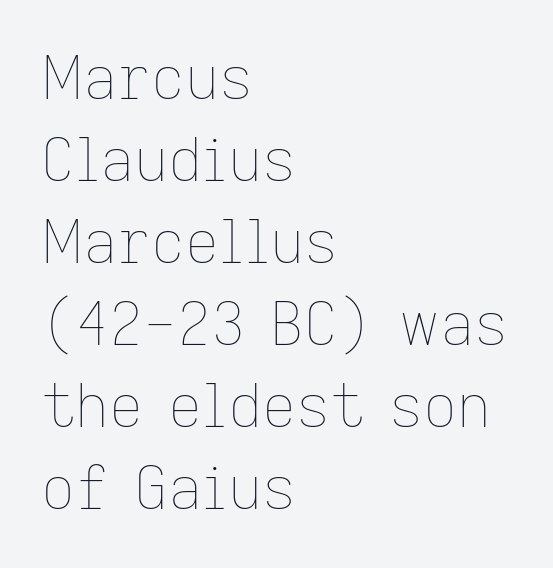
This sample is left-justified, so line endings fall wherever the words run out. The glyphs are unaccompanied by any horizontal stroke below them. Think of a printed novel: that variable character pitch is what you see here. Italic? Not at all — the glyphs are vertical. Compared with a typical body face, this is equally light or lighter still.
